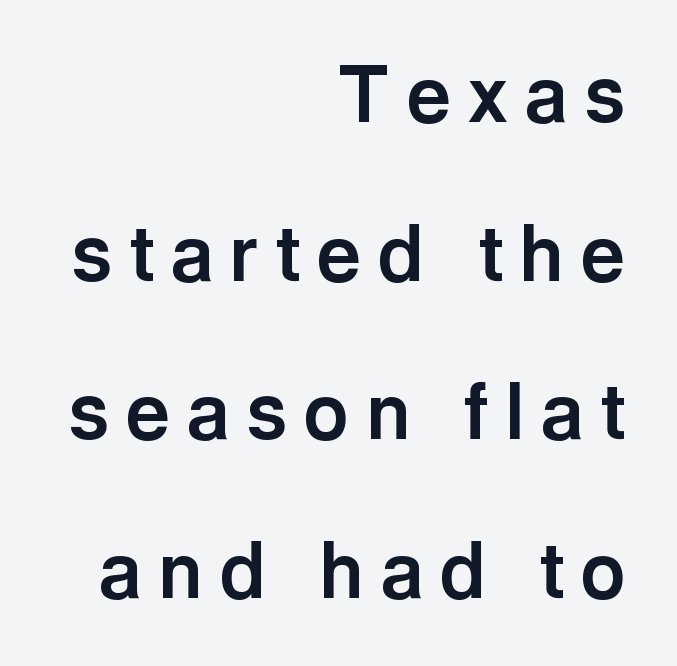
The image shows 77 px bold sans-serif type, upright; set right-aligned, loose line spacing (2.06x), unusually wide letter spacing (+0.22 em), not underlined; a medium x-height.
